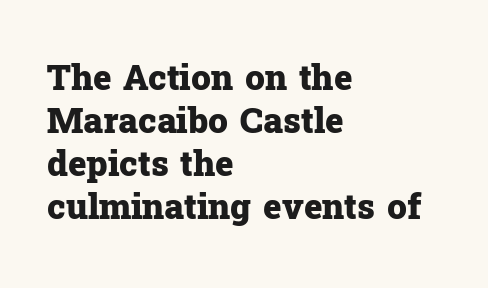
Q: Is the text bold? A: Yes.
Q: Is the text italic (slanted)? A: No, it is upright.
Q: Is the typeface a serif or a sans-serif typeface? A: Serif.
Q: Is the text underlined? A: No.
Q: How is the paragraph aligned? A: Left-aligned.
Q: Is the spacing between letters normal or unusually wide? A: Normal.
Q: Width (condensed, normal, or wide)? A: Normal.
Q: Stroke contrast? A: Low.
Q: x-height? A: Medium.
Q: Monospaced? A: No.
